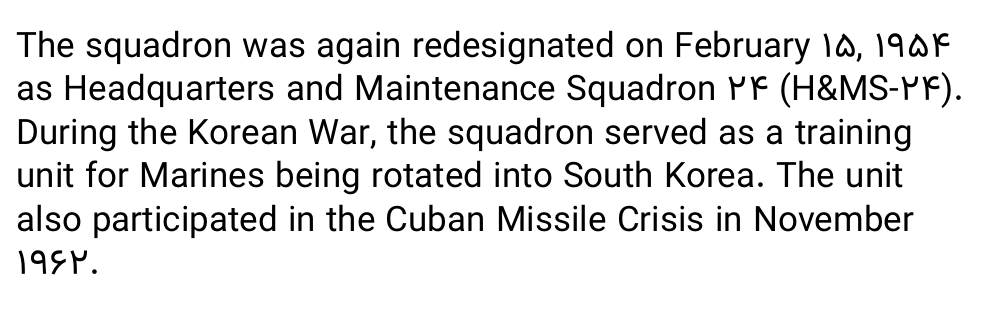
The line texture is even and compact thanks to regular tracking. Notice how the stems are strictly vertical — no italics here. Note: no serifs on the glyphs. Spacing verdict: proportional, widths tailored to each character. Has an underline been added? It has not. The text block is weighted toward the left margin, trailing off unevenly rightward.
